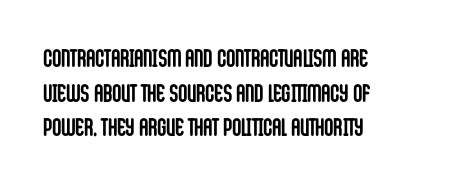
Q: Is the text bold? A: Yes.
Q: Is the text italic (slanted)? A: No, it is upright.
Q: Is the text underlined? A: No.
Q: How is the paragraph aligned? A: Left-aligned.
Q: Is the spacing between letters normal or unusually wide? A: Normal.
Q: Is the spacing between lines tight, normal or loose? A: Normal.
